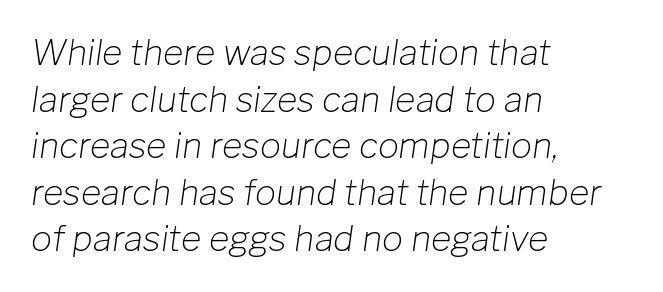
Q: Is the text bold? A: No.
Q: Is the text italic (slanted)? A: Yes, it leans right by about 8 degrees.
Q: Is the text underlined? A: No.
Q: How is the paragraph aligned? A: Left-aligned.
Q: Is the spacing between letters normal or unusually wide? A: Normal.
Q: Is the spacing between lines tight, normal or loose? A: Normal.
Q: Width (condensed, normal, or wide)? A: Normal.
Q: Stroke contrast? A: Low.
Q: x-height? A: Medium.
Q: Monospaced? A: No.
